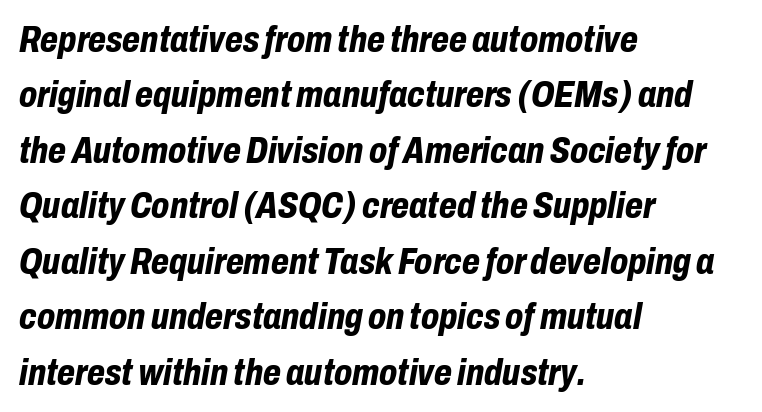
The image shows 37 px bold, condensed type, italic (leaning right); set left-aligned, normal line spacing (1.5x), normal letter spacing, not underlined; low stroke contrast and a medium x-height.
